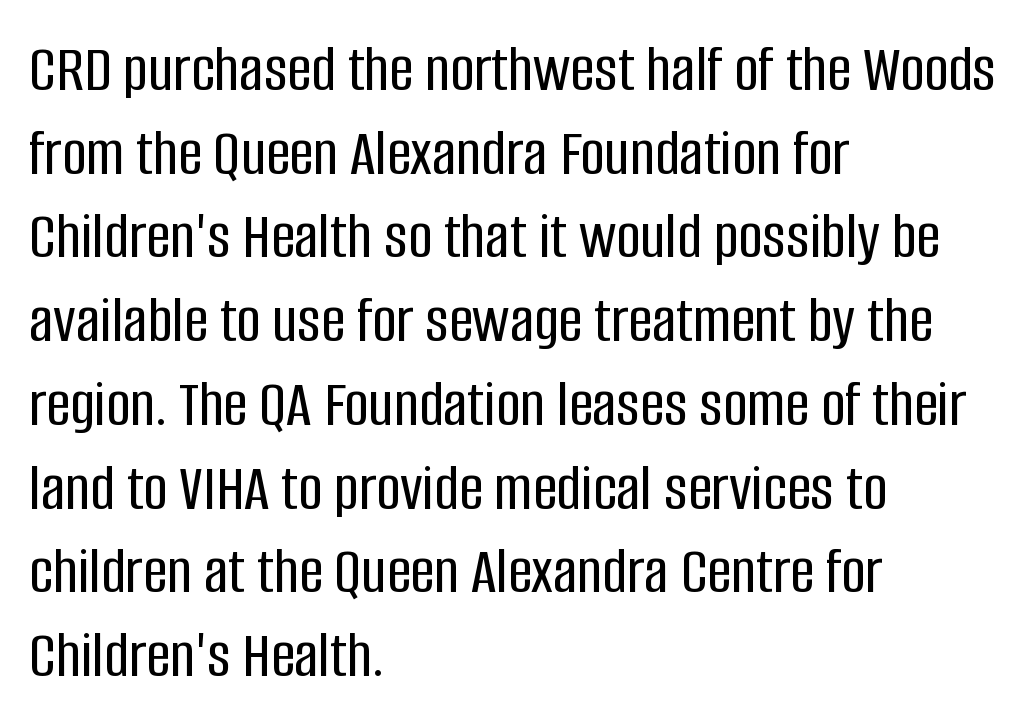
Q: Is the text italic (slanted)? A: No, it is upright.
Q: Is the typeface a serif or a sans-serif typeface? A: Sans-serif.
Q: Is the text underlined? A: No.
Q: How is the paragraph aligned? A: Left-aligned.
Q: Is the spacing between letters normal or unusually wide? A: Normal.
Q: Is the spacing between lines tight, normal or loose? A: Normal.
Q: Width (condensed, normal, or wide)? A: Condensed.
Q: Stroke contrast? A: Low.
Q: x-height? A: Large.
Q: Monospaced? A: No.
